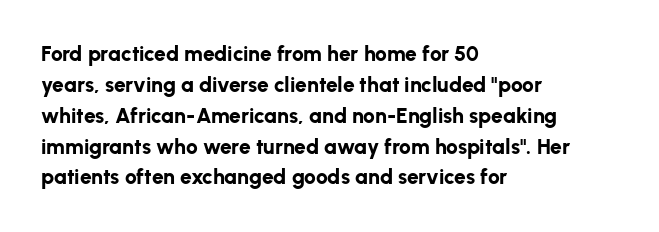
Q: Is the text bold? A: Yes.
Q: Is the text italic (slanted)? A: No, it is upright.
Q: Is the text underlined? A: No.
Q: How is the paragraph aligned? A: Left-aligned.
Q: Is the spacing between letters normal or unusually wide? A: Normal.
Q: Is the spacing between lines tight, normal or loose? A: Normal.
